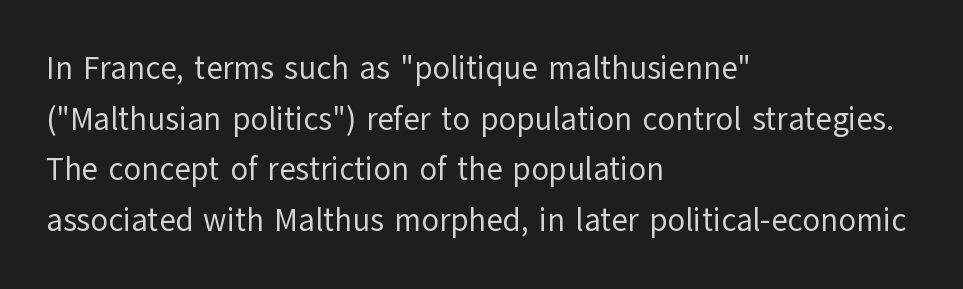
Q: Is the text bold? A: No.
Q: Is the text italic (slanted)? A: No, it is upright.
Q: Is the typeface a serif or a sans-serif typeface? A: Sans-serif.
Q: Is the text underlined? A: No.
Q: How is the paragraph aligned? A: Left-aligned.
Q: Is the spacing between letters normal or unusually wide? A: Normal.
Q: Is the spacing between lines tight, normal or loose? A: Normal.
Q: Width (condensed, normal, or wide)? A: Normal.
Q: Stroke contrast? A: Low.
Q: x-height? A: Medium.
Q: Monospaced? A: No.
